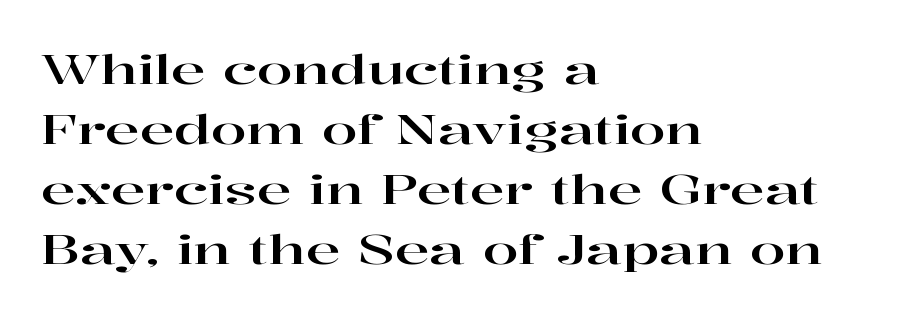
You could not count columns in this text — the font is proportionally spaced. Has an underline been added? It has not. When letters stand straight like this, we call the style roman or upright. A classic flush-left, rag-right setting is used for this passage.
